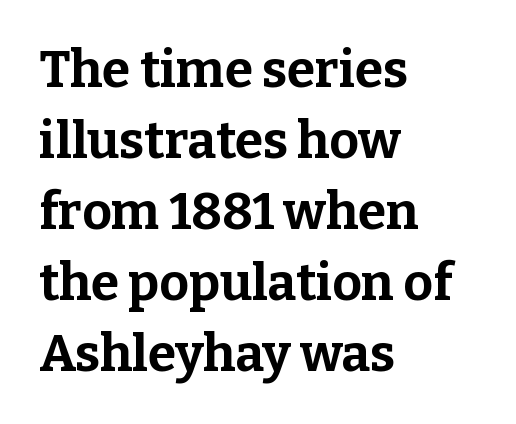
The image shows 51 px bold serif type, upright; set left-aligned, normal line spacing (1.39x), normal letter spacing, not underlined; low stroke contrast and a medium x-height.
